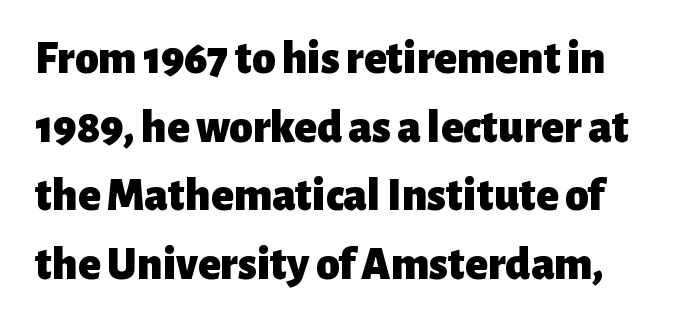
Check the space under the baseline: it is left empty. How heavy is the stroke? Heavy — this is a bold. Here the designer chose a conventional face with non-uniform glyph widths. Examine the stroke ends and you'll find no serifs.
